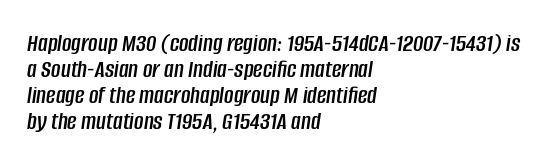
{"italic": "yes", "lean": "right", "slant_degrees": 8, "underline": "no", "align": "left", "line_spacing": "tight", "line_spacing_ratio": 1.0, "letter_spacing": "normal", "letter_spacing_em": 0.0, "glyph_px": 26}
